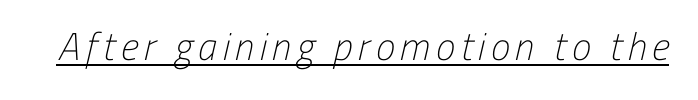
Each letter keeps its own natural width here, so spacing adapts to shape. Serif or sans? Sans — the stroke terminals are bare. Descenders here cross a horizontal rule under the line. Unbolded letterforms with no extra heft.
